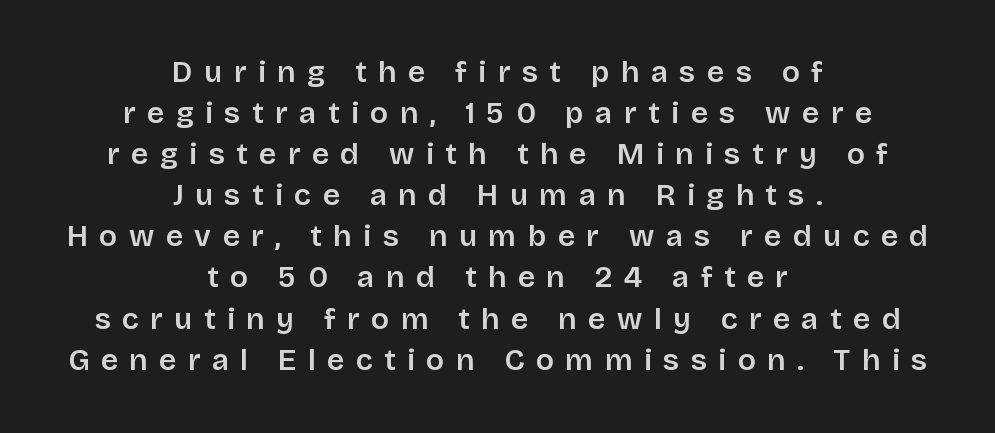
The image shows 30 px semibold sans-serif type, upright; set centered, normal line spacing (1.37x), unusually wide letter spacing (+0.38 em), not underlined; low stroke contrast and a large x-height.
